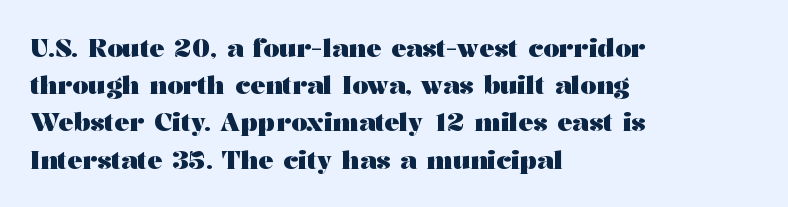
The image shows 25 px bold type, upright; set left-aligned, normal line spacing (1.49x), normal letter spacing, not underlined.
